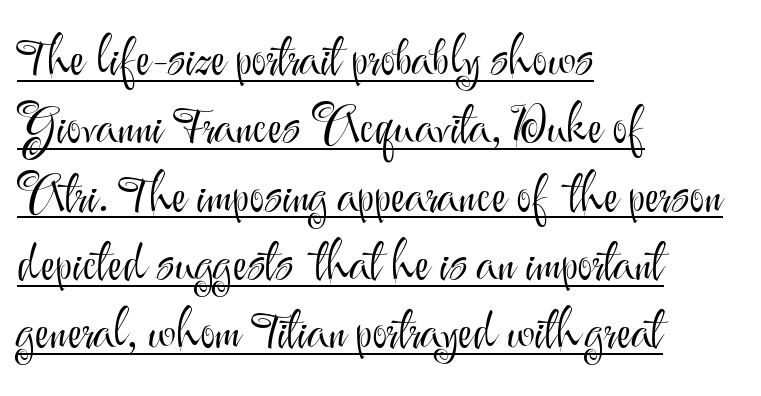
The image shows 51 px light sans-serif type; set left-aligned, normal line spacing (1.34x), normal letter spacing, underlined; medium stroke contrast and a small x-height.
